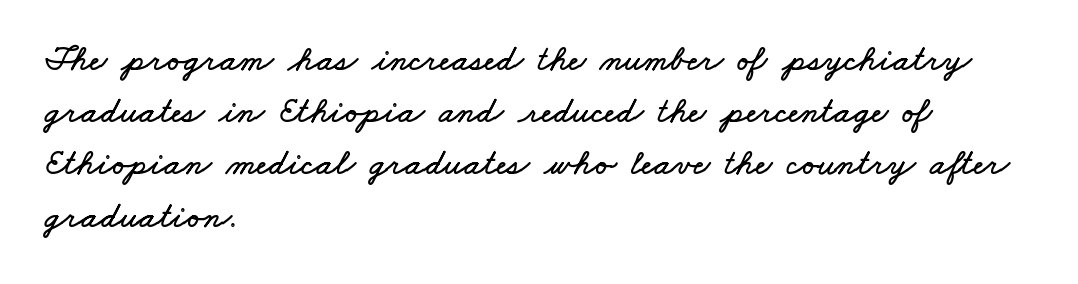
The rendering uses natural spacing where letterforms have individual widths. Is the block centered? No — it sits flush against the left margin. Underline: absent. Nobody touched the tracking dial on this one. The space between consecutive lines is moderate.
